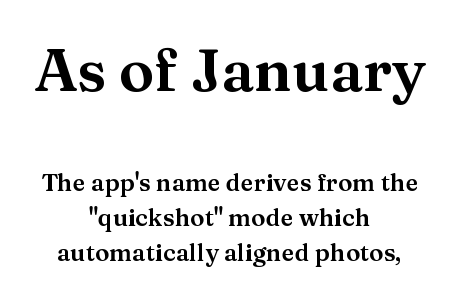
Q: Is the text italic (slanted)? A: No, it is upright.
Q: Is the typeface a serif or a sans-serif typeface? A: Serif.
Q: Is the text underlined? A: No.
Q: How is the paragraph aligned? A: Centered.
Q: Is the spacing between letters normal or unusually wide? A: Normal.
Q: Is the spacing between lines tight, normal or loose? A: Normal.
Q: Which block of text is set in a larger size, the first (top) or the second (bottom)? A: The first (top) one.
Q: Width (condensed, normal, or wide)? A: Wide.
Q: Stroke contrast? A: Medium.
Q: x-height? A: Medium.
Q: Monospaced? A: No.
